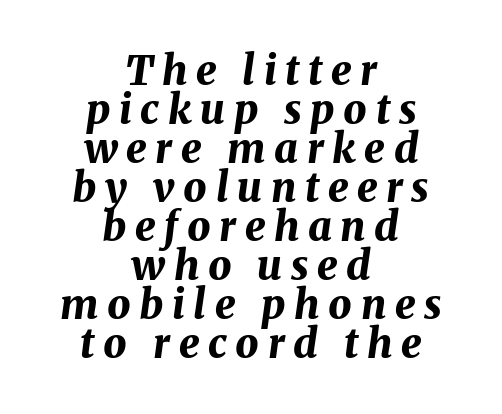
The image shows 41 px bold type, italic (leaning right); set centered, tight line spacing (0.95x), unusually wide letter spacing (+0.21 em), not underlined; medium stroke contrast and a medium x-height.
